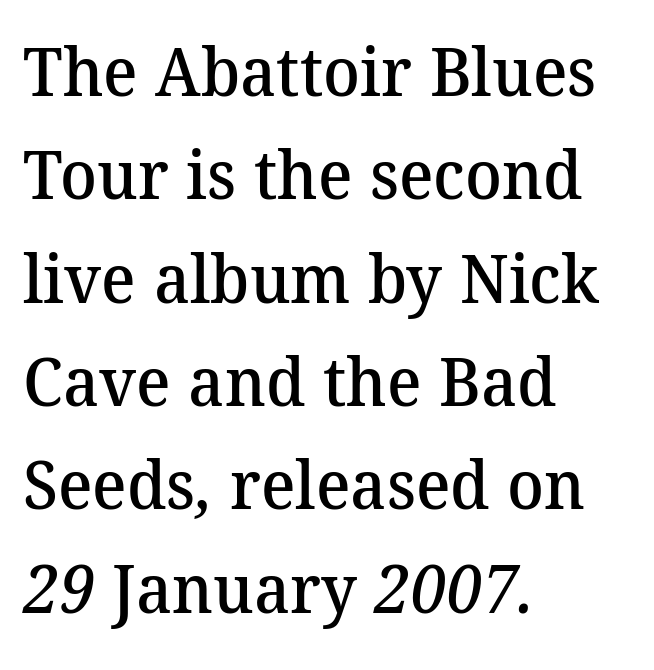
Q: Is the text bold? A: Semi-bold.
Q: Is the typeface a serif or a sans-serif typeface? A: Serif.
Q: Is the text underlined? A: No.
Q: How is the paragraph aligned? A: Left-aligned.
Q: Is the spacing between letters normal or unusually wide? A: Normal.
Q: Is the spacing between lines tight, normal or loose? A: Normal.
Q: Width (condensed, normal, or wide)? A: Normal.
Q: Stroke contrast? A: Medium.
Q: x-height? A: Medium.
Q: Monospaced? A: No.
